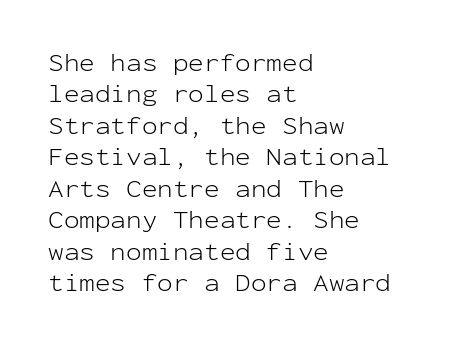
{"italic": "no", "bold": "no", "underline": "no", "align": "left", "line_spacing_ratio": 1.21, "letter_spacing": "normal", "letter_spacing_em": 0.0, "glyph_px": 26}
